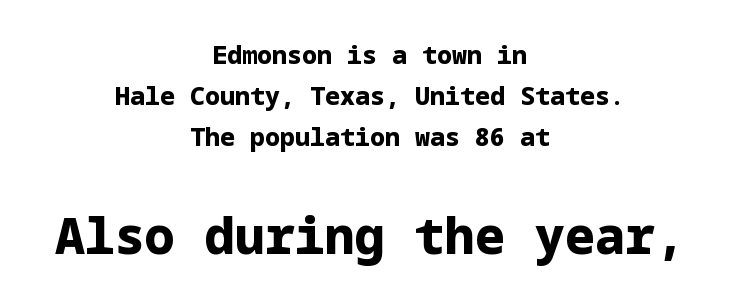
The image shows 50 px bold sans-serif type, upright; set centered, normal line spacing (1.64x), normal letter spacing, not underlined; the second (bottom) block is 2.0x larger; low stroke contrast and a medium x-height.
